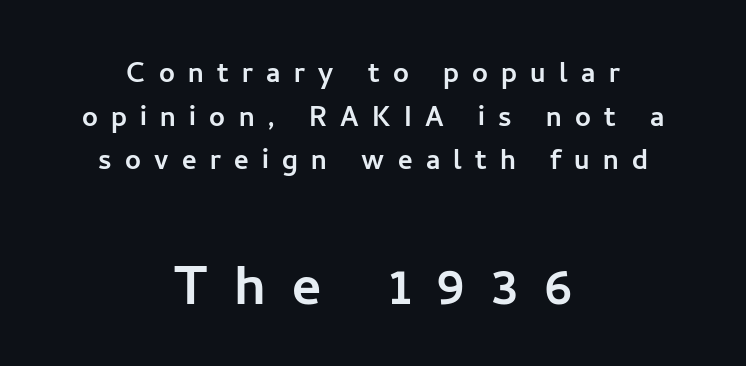
Q: Is the text italic (slanted)? A: No, it is upright.
Q: Is the typeface a serif or a sans-serif typeface? A: Sans-serif.
Q: Is the text underlined? A: No.
Q: How is the paragraph aligned? A: Centered.
Q: Is the spacing between letters normal or unusually wide? A: Unusually wide.
Q: Is the spacing between lines tight, normal or loose? A: Normal.
Q: Which block of text is set in a larger size, the first (top) or the second (bottom)? A: The second (bottom) one.
Q: Width (condensed, normal, or wide)? A: Normal.
Q: Stroke contrast? A: Low.
Q: x-height? A: Medium.
Q: Monospaced? A: No.
